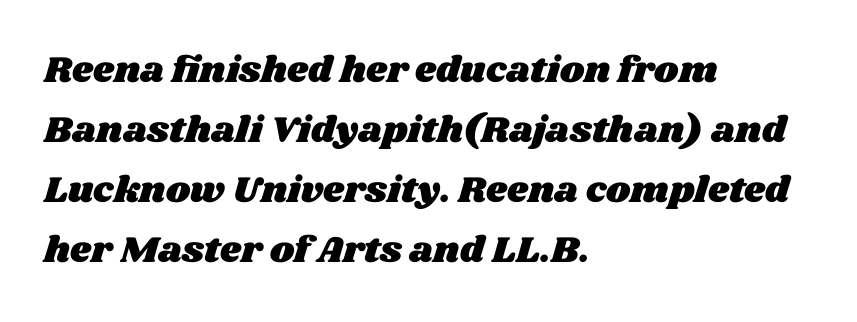
The image shows 37 px wide type; set left-aligned, normal line spacing (1.62x), normal letter spacing, not underlined; medium stroke contrast and a large x-height.
